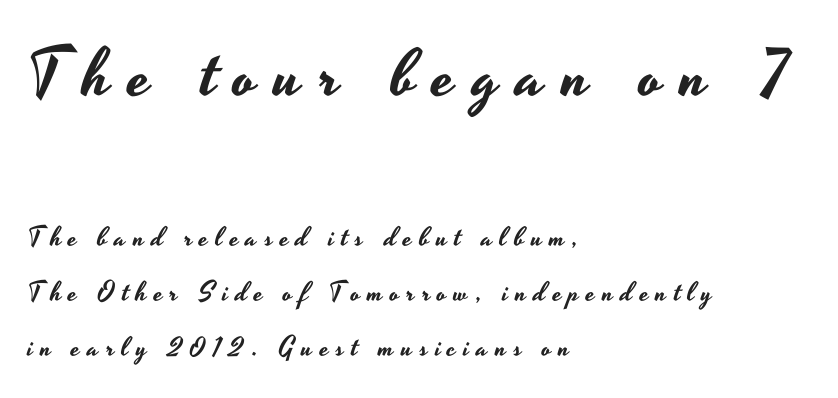
The image shows 67 px wide sans-serif type; set left-aligned, loose line spacing (2.04x), unusually wide letter spacing (+0.27 em), not underlined; the first (top) block is 2.48x larger; low stroke contrast and a small x-height.
